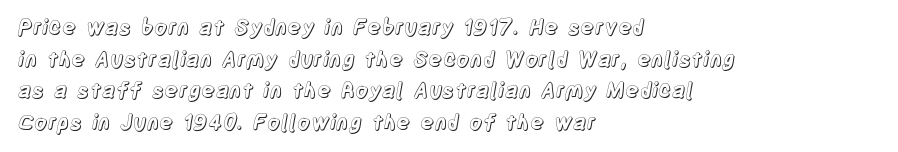
The image shows 21 px text type; set left-aligned, normal line spacing (1.51x), normal letter spacing, not underlined.
